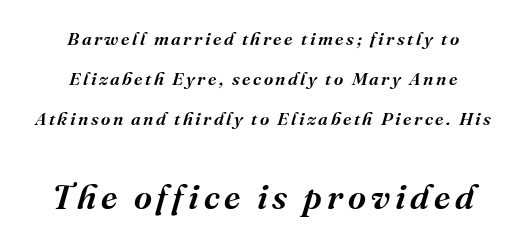
{"serif": "yes", "italic": "yes", "lean": "right", "slant_degrees": 16, "bold": "semi", "weight": "semibold", "width": "normal", "stroke_contrast": "medium", "x_height": "medium", "monospaced": "no", "underline": "no", "align": "center", "line_spacing": "loose", "line_spacing_ratio": 2.21, "larger_block": "second", "size_ratio": 1.94, "glyph_px": 35}
